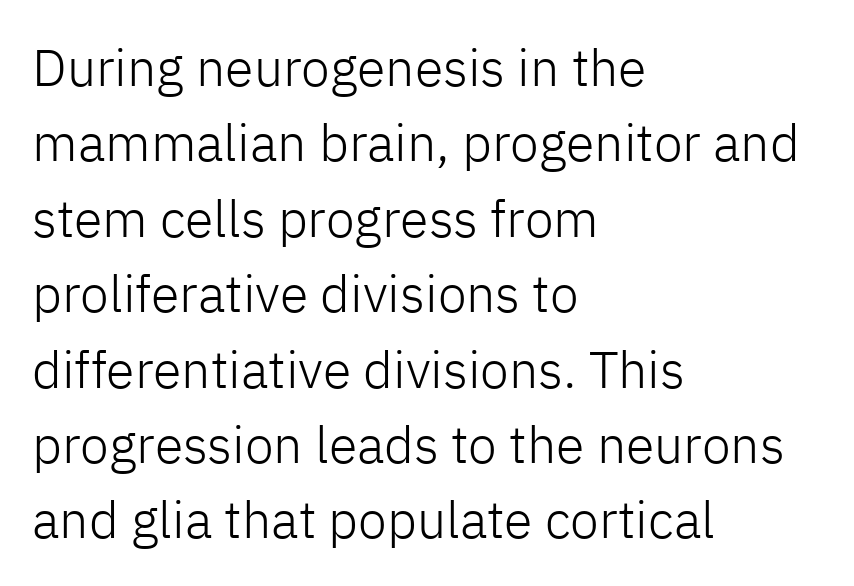
{"serif": "no", "italic": "no", "bold": "no", "weight": "light", "width": "normal", "stroke_contrast": "low", "x_height": "medium", "monospaced": "no", "underline": "no", "align": "left", "line_spacing": "normal", "line_spacing_ratio": 1.45, "letter_spacing": "normal", "letter_spacing_em": 0.0, "glyph_px": 52}
